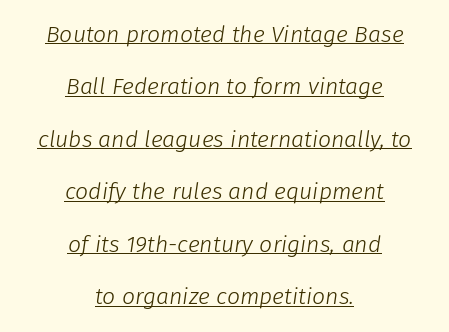
Q: Is the text bold? A: No.
Q: Is the text italic (slanted)? A: Yes, it leans right by about 8 degrees.
Q: Is the text underlined? A: Yes.
Q: How is the paragraph aligned? A: Centered.
Q: Is the spacing between letters normal or unusually wide? A: Normal.
Q: Is the spacing between lines tight, normal or loose? A: Loose.
